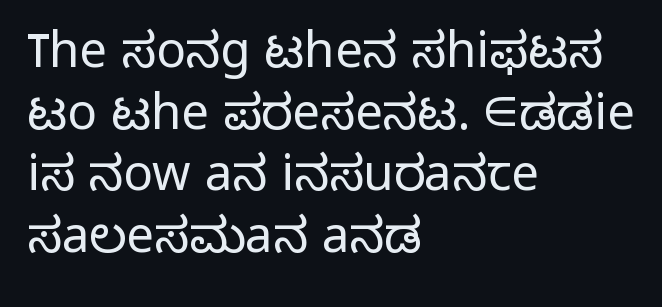
The image shows 49 px light sans-serif type, upright; set left-aligned, normal line spacing (1.26x), normal letter spacing, not underlined; low stroke contrast and a medium x-height.
